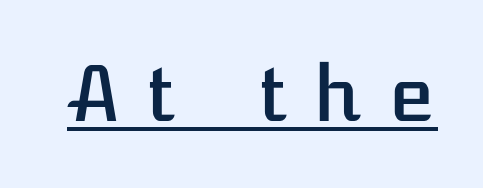
Q: Is the text italic (slanted)? A: No, it is upright.
Q: Is the text underlined? A: Yes.
Q: Is the spacing between letters normal or unusually wide? A: Unusually wide.
Q: Width (condensed, normal, or wide)? A: Normal.
Q: Stroke contrast? A: Low.
Q: x-height? A: Medium.
